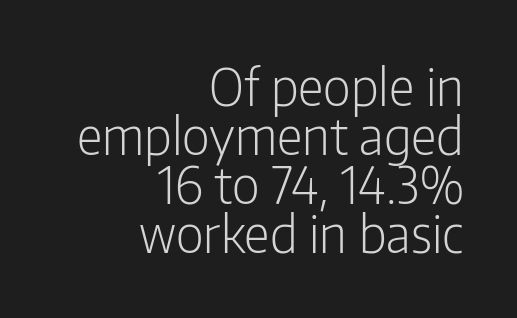
{"serif": "no", "italic": "no", "bold": "no", "weight": "light", "width": "condensed", "stroke_contrast": "low", "x_height": "medium", "monospaced": "no", "underline": "no", "align": "right", "line_spacing": "tight", "line_spacing_ratio": 0.96, "letter_spacing": "normal", "letter_spacing_em": 0.0, "glyph_px": 51}
